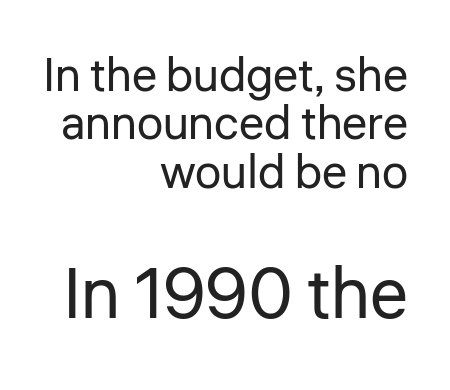
The image shows 71 px regular-weight sans-serif type, upright; set right-aligned, tight line spacing (1.03x), normal letter spacing, not underlined; the second (bottom) block is 1.51x larger; low stroke contrast and a medium x-height.
